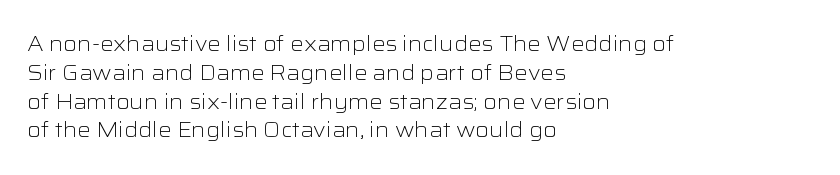
Q: Is the text bold? A: No.
Q: Is the text italic (slanted)? A: No, it is upright.
Q: Is the text underlined? A: No.
Q: How is the paragraph aligned? A: Left-aligned.
Q: Is the spacing between letters normal or unusually wide? A: Normal.
Q: Is the spacing between lines tight, normal or loose? A: Normal.
